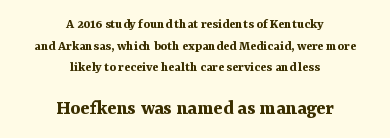
Ascenders rise straight up at ninety degrees. Strong, thick strokes mark this as bold type. The space between consecutive lines is moderate. The glyphs are unaccompanied by any horizontal stroke below them.
